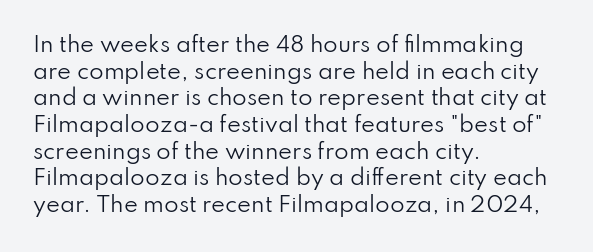
Summary of weight: not heavy and not bold. The vertical gap from one line to the next is medium. The type is set solid horizontally, with unmodified tracking. No italicization has been applied; the sample stays upright. The paragraph shown leans on its left margin. The gap between lines stays unmarked.
